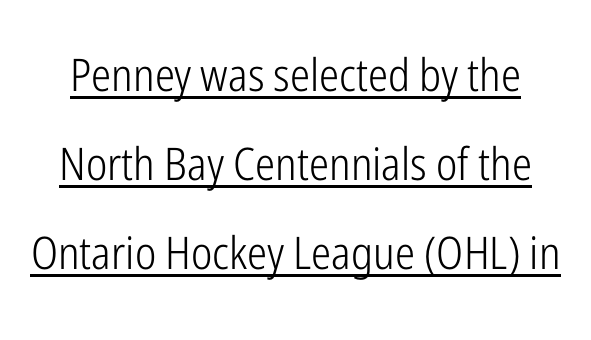
The image shows 45 px light, condensed sans-serif type, upright; set loose line spacing (1.98x), normal letter spacing, underlined; low stroke contrast and a medium x-height.
